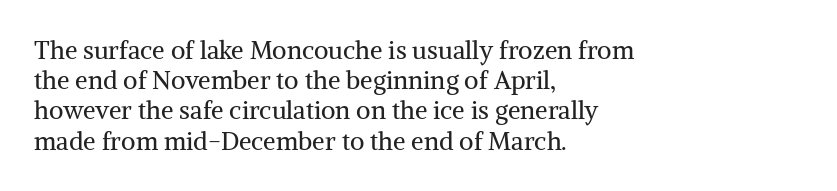
{"italic": "no", "bold": "no", "underline": "no", "align": "left", "line_spacing_ratio": 1.21, "letter_spacing": "normal", "letter_spacing_em": 0.0, "glyph_px": 25}
